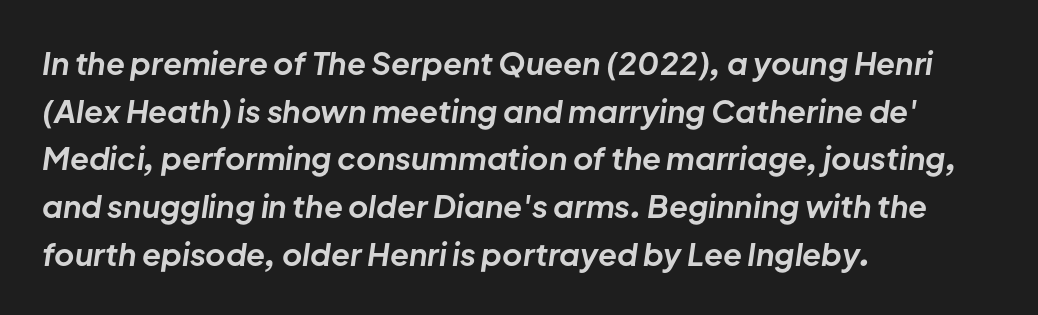
Q: Is the text bold? A: Yes.
Q: Is the text italic (slanted)? A: Yes, it leans right by about 8 degrees.
Q: Is the text underlined? A: No.
Q: How is the paragraph aligned? A: Left-aligned.
Q: Is the spacing between letters normal or unusually wide? A: Normal.
Q: Is the spacing between lines tight, normal or loose? A: Normal.
Q: Width (condensed, normal, or wide)? A: Normal.
Q: Stroke contrast? A: Low.
Q: x-height? A: Medium.
Q: Monospaced? A: No.
